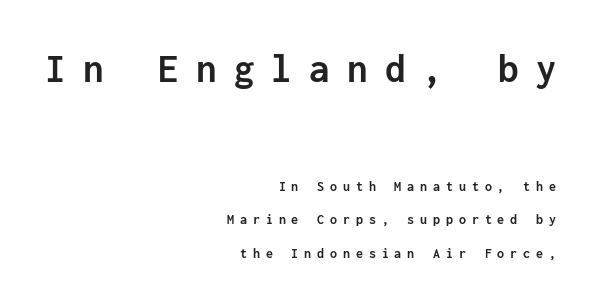
The image shows 41 px semibold sans-serif type, upright, monospaced; set right-aligned, loose line spacing (2.41x), unusually wide letter spacing (+0.42 em), not underlined; the first (top) block is 2.93x larger; low stroke contrast and a medium x-height.
